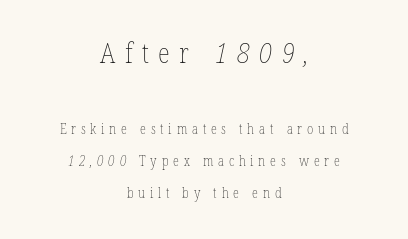
A great deal of white space separates one row of letters from the next. The string is rendered with underlining switched off. Compare the two chunks: the upper has the greater cap height. These lines are rendered in a variable-pitch font.
